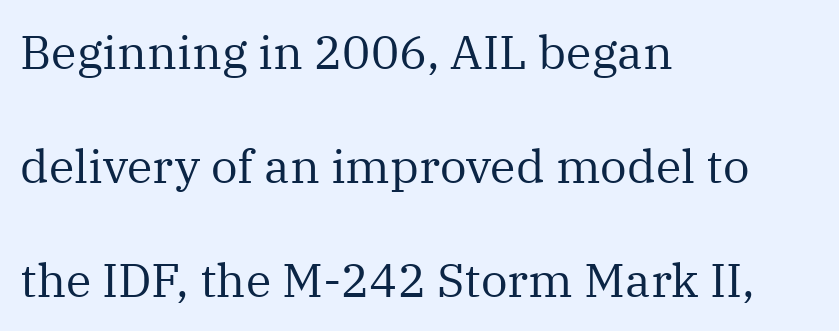
The vertical gap from one line to the next is large. The strip under each line holds only bare page. The glyphs in this specimen are seriffed. Caption: standard tracking, unaltered.
